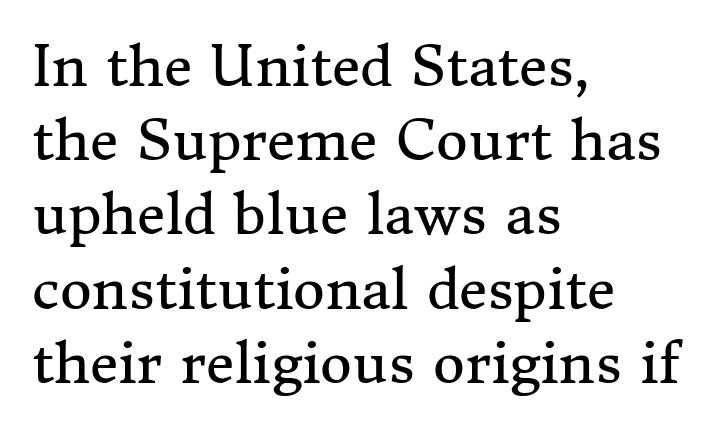
{"serif": "yes", "italic": "no", "bold": "no", "weight": "regular", "width": "normal", "stroke_contrast": "medium", "x_height": "medium", "monospaced": "no", "underline": "no", "align": "left", "line_spacing": "normal", "line_spacing_ratio": 1.35, "letter_spacing": "normal", "letter_spacing_em": 0.0, "glyph_px": 55}
